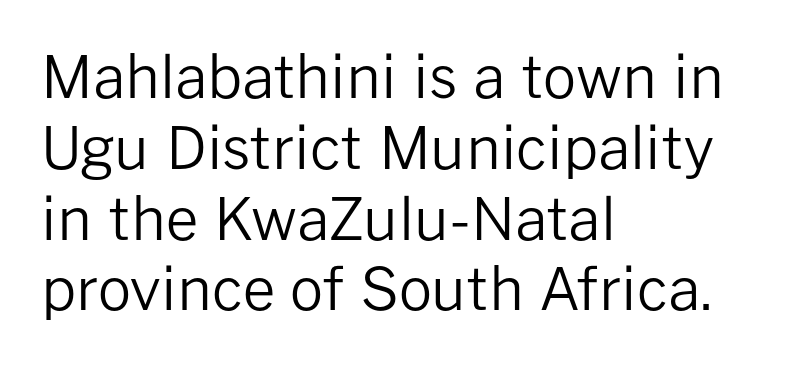
{"serif": "no", "italic": "no", "bold": "no", "weight": "regular", "width": "normal", "stroke_contrast": "low", "x_height": "medium", "monospaced": "no", "underline": "no", "align": "left", "line_spacing_ratio": 1.22, "letter_spacing": "normal", "letter_spacing_em": 0.0, "glyph_px": 58}
